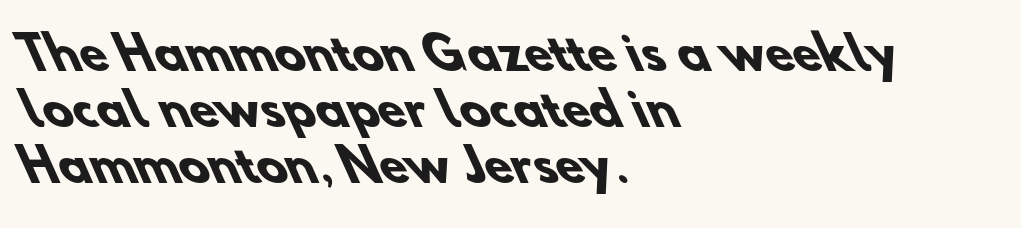
The image shows 45 px heavy sans-serif type; set left-aligned, normal line spacing (1.25x), normal letter spacing, not underlined; low stroke contrast and a small x-height.
